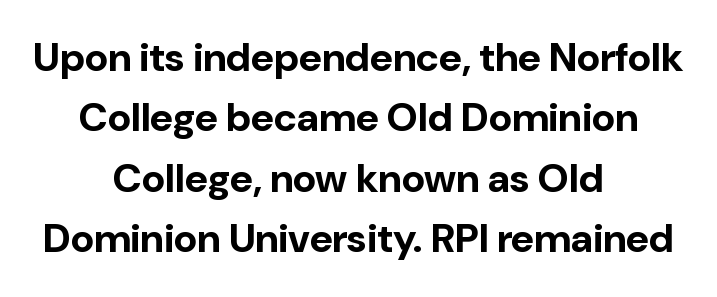
Ordinary non-slanted type is in use. Think of a printed novel: that variable character pitch is what you see here. Words appear dense and cohesive because spacing is normal. The lines are quadded center. Heavy-handed strokes throughout: this text is bold.
